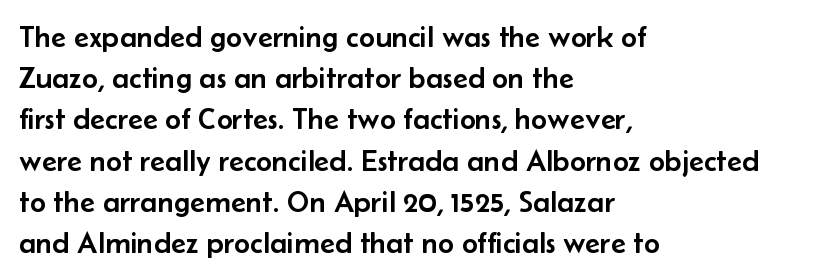
{"serif": "no", "italic": "no", "width": "normal", "stroke_contrast": "low", "x_height": "small", "monospaced": "no", "underline": "no", "align": "left", "line_spacing": "normal", "line_spacing_ratio": 1.33, "letter_spacing": "normal", "letter_spacing_em": 0.0, "glyph_px": 31}
